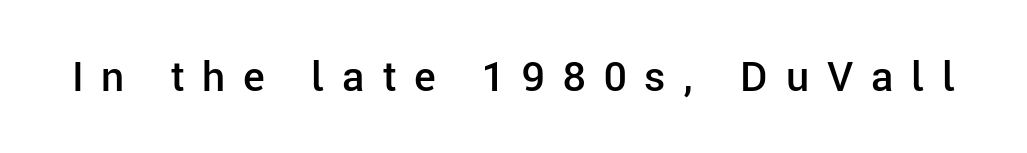
Q: Is the text bold? A: Semi-bold.
Q: Is the text italic (slanted)? A: No, it is upright.
Q: Is the typeface a serif or a sans-serif typeface? A: Sans-serif.
Q: Is the text underlined? A: No.
Q: Is the spacing between letters normal or unusually wide? A: Unusually wide.
Q: Width (condensed, normal, or wide)? A: Normal.
Q: Stroke contrast? A: Low.
Q: x-height? A: Medium.
Q: Monospaced? A: No.
